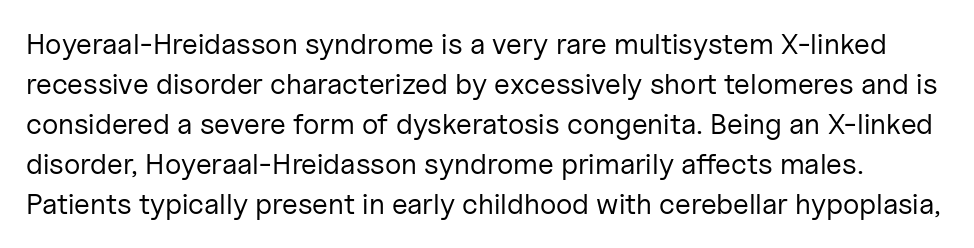
The image shows 29 px regular-weight sans-serif type, upright; set normal line spacing (1.38x), normal letter spacing, not underlined; low stroke contrast and a medium x-height.
